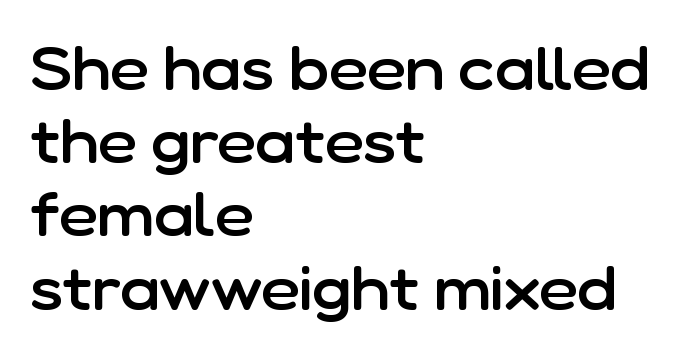
Q: Is the text bold? A: Semi-bold.
Q: Is the text italic (slanted)? A: No, it is upright.
Q: Is the typeface a serif or a sans-serif typeface? A: Sans-serif.
Q: Is the text underlined? A: No.
Q: How is the paragraph aligned? A: Left-aligned.
Q: Is the spacing between letters normal or unusually wide? A: Normal.
Q: Width (condensed, normal, or wide)? A: Normal.
Q: Stroke contrast? A: Low.
Q: x-height? A: Medium.
Q: Monospaced? A: No.
